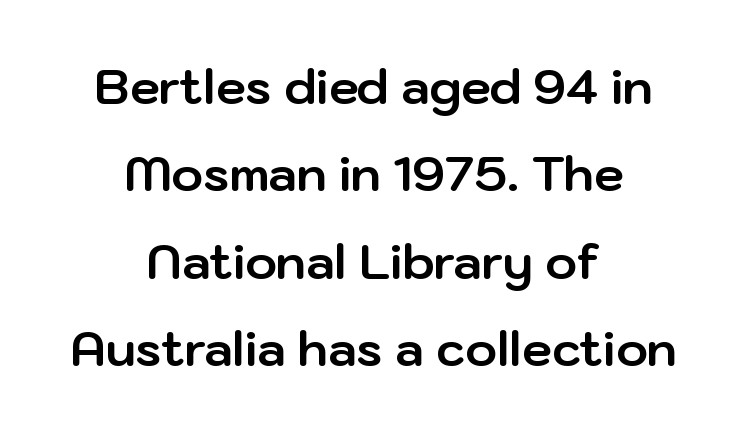
The face used here is proportionally spaced, like ordinary book or web type. The typesetter chose a symmetrical, centered arrangement here. Unlike italic type, these characters show no tilt at all. Every letter is thick-stroked: bold, no question. Classification — sans serif. The foot of each line stays bare and open.
